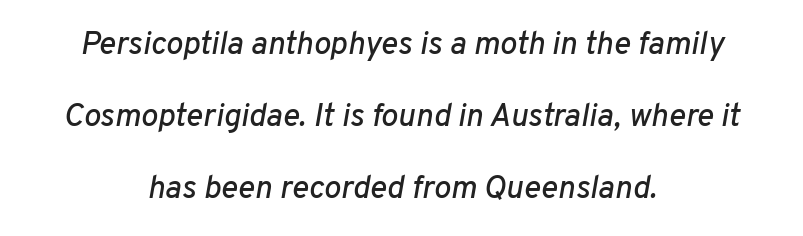
Q: Is the text italic (slanted)? A: Yes, it leans right by about 10 degrees.
Q: Is the text underlined? A: No.
Q: How is the paragraph aligned? A: Centered.
Q: Is the spacing between letters normal or unusually wide? A: Normal.
Q: Is the spacing between lines tight, normal or loose? A: Loose.
Q: Width (condensed, normal, or wide)? A: Normal.
Q: Stroke contrast? A: Low.
Q: x-height? A: Medium.
Q: Monospaced? A: No.
